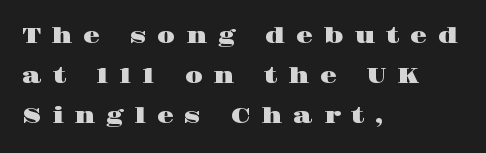
The image shows 22 px text type, upright; set left-aligned, line spacing 1.81x, unusually wide letter spacing (+0.49 em), not underlined.
